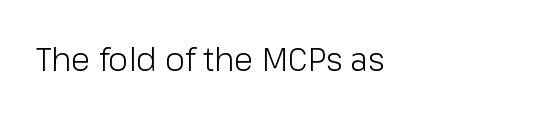
Q: Is the text bold? A: No.
Q: Is the text italic (slanted)? A: No, it is upright.
Q: Is the typeface a serif or a sans-serif typeface? A: Sans-serif.
Q: Is the text underlined? A: No.
Q: Is the spacing between letters normal or unusually wide? A: Normal.
Q: Width (condensed, normal, or wide)? A: Normal.
Q: Stroke contrast? A: Low.
Q: x-height? A: Medium.
Q: Monospaced? A: No.
